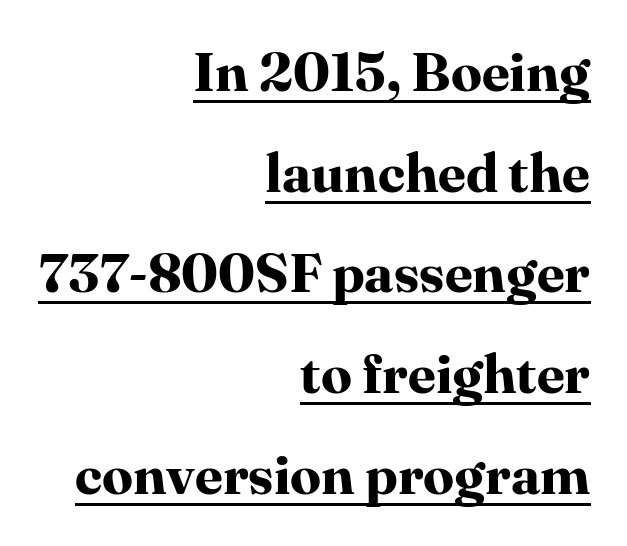
The image shows 55 px bold serif type, upright; set right-aligned, line spacing 1.83x, normal letter spacing, underlined; high stroke contrast and a medium x-height.
